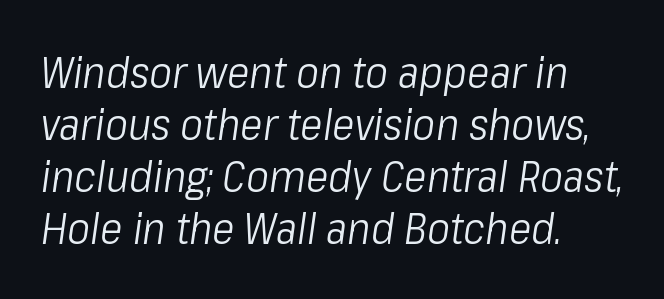
The image shows 43 px light, condensed type, italic (leaning right); set left-aligned, line spacing 1.21x, normal letter spacing, not underlined; low stroke contrast and a medium x-height.
